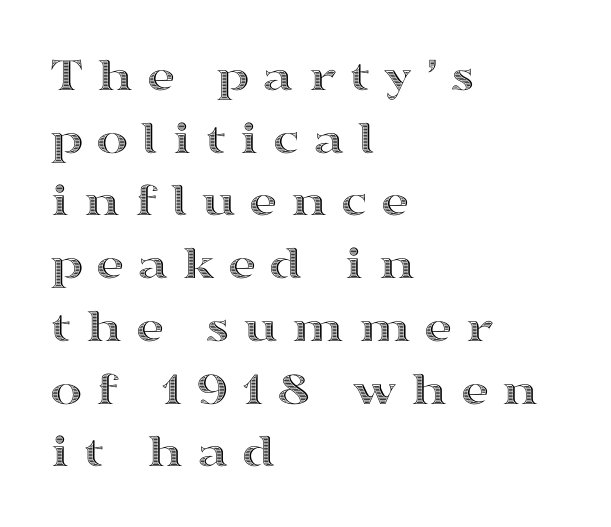
The image shows 49 px wide type, upright; set left-aligned, normal line spacing (1.28x), unusually wide letter spacing (+0.26 em), not underlined; a medium x-height.
